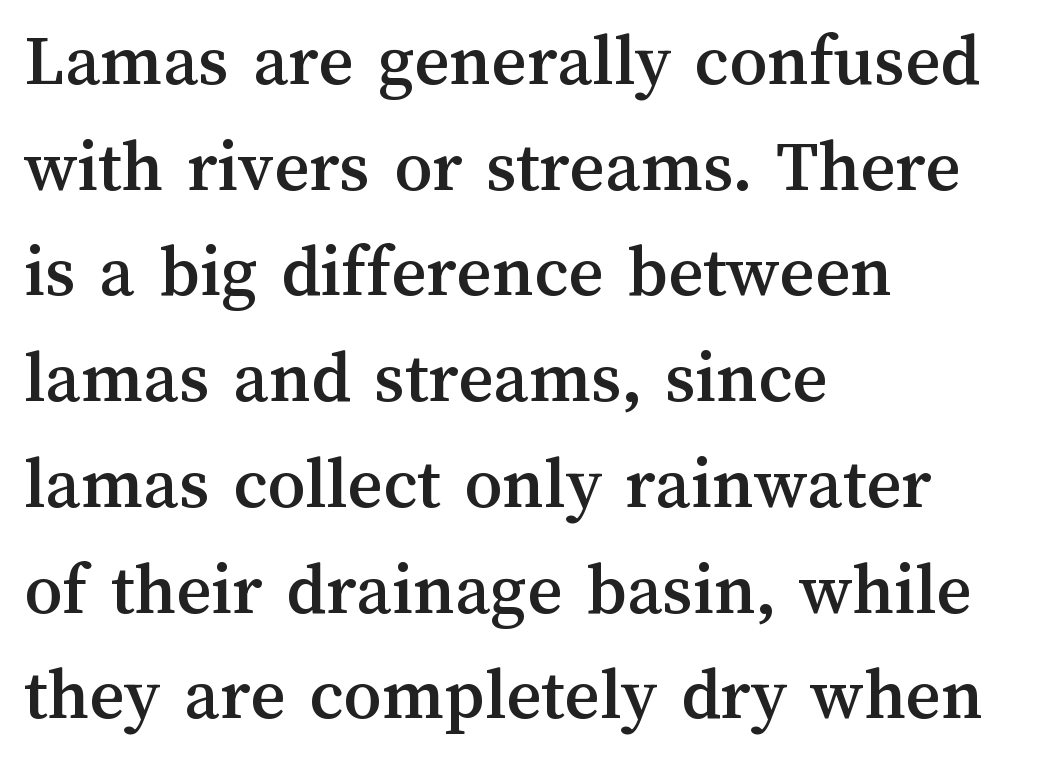
The image shows 75 px text type, upright; set left-aligned, normal line spacing (1.41x), normal letter spacing, not underlined; medium stroke contrast and a medium x-height.
